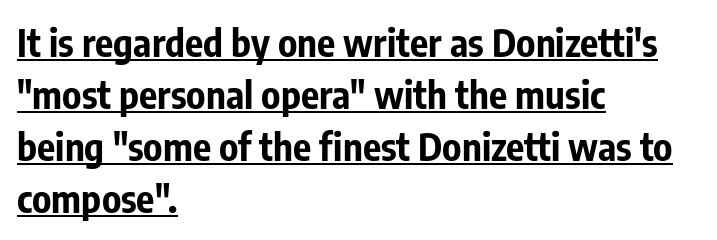
{"serif": "no", "italic": "no", "bold": "yes", "weight": "bold", "width": "condensed", "stroke_contrast": "low", "x_height": "medium", "monospaced": "no", "underline": "yes", "align": "left", "line_spacing": "normal", "line_spacing_ratio": 1.37, "letter_spacing": "normal", "letter_spacing_em": 0.0, "glyph_px": 38}
